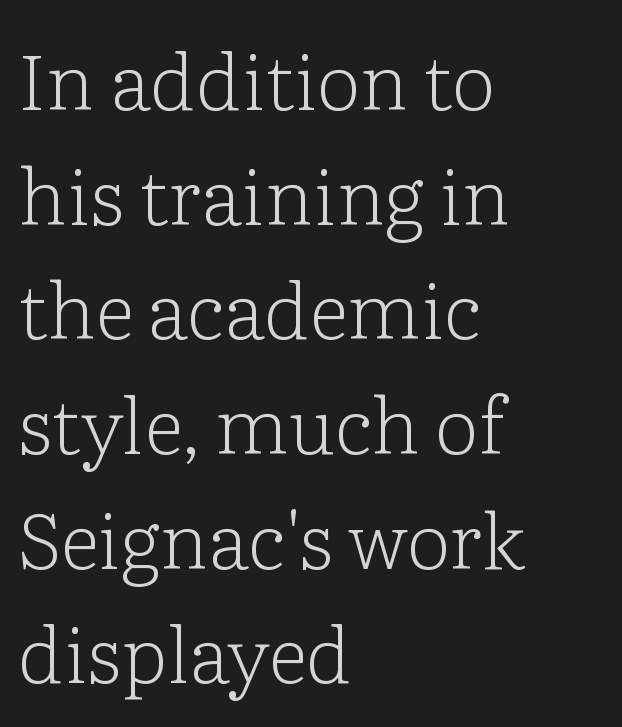
Weight: regular or lighter. The passage is arranged the way most books set body copy — flush left. The letters stand upright; this is a roman face. Does extra space separate the letters? No, they use regular spacing. Just letters on the line, the space beneath them empty.
